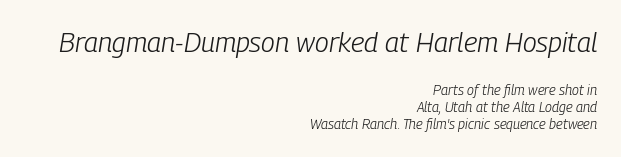
The block sitting higher on the canvas is the one with enlarged characters. These lines are set flush right with a ragged left edge. The passage shown is not underscored anywhere. These glyphs show unthickened strokes, regular width or finer. Does extra space separate the letters? No, they use regular spacing.
